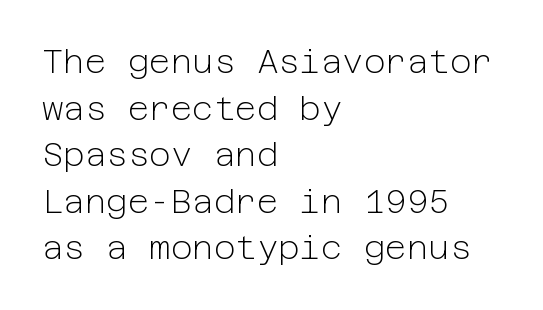
The image shows 33 px light sans-serif type, upright; set left-aligned, normal line spacing (1.41x), normal letter spacing, not underlined; low stroke contrast and a medium x-height.
